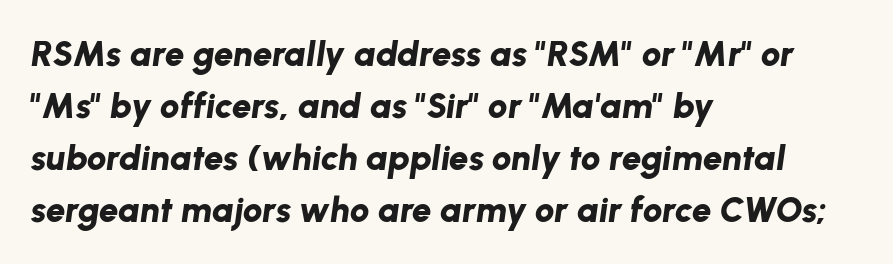
Q: Is the text bold? A: Yes.
Q: Is the text italic (slanted)? A: Yes, it leans right by about 8 degrees.
Q: Is the text underlined? A: No.
Q: How is the paragraph aligned? A: Left-aligned.
Q: Is the spacing between letters normal or unusually wide? A: Normal.
Q: Is the spacing between lines tight, normal or loose? A: Normal.
Q: Width (condensed, normal, or wide)? A: Normal.
Q: Stroke contrast? A: Low.
Q: x-height? A: Medium.
Q: Monospaced? A: No.
